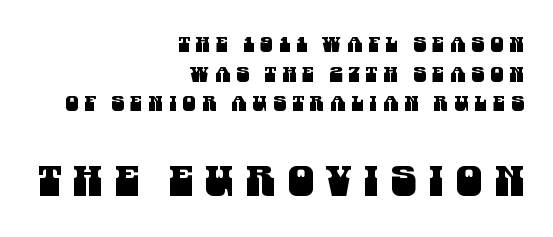
Think of a printed novel: that variable character pitch is what you see here. Typesetter's note — lower block bumped up in size, upper block left smaller. The lines sit at an ordinary, default distance from one another. Descender tails drop into unmarked territory. Which margin do the lines hug? The right one — the left edge is uneven. Unlike a traditional serif, this face leaves its strokes unadorned.
